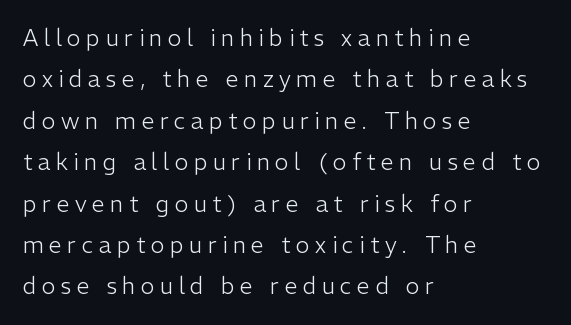
The lines in this sample share a left origin and differ only in where they stop. The lettering holds an erect, upright posture throughout. These lines have a slow, spaced-out rhythm from letter to letter. No extra ink here — the face is not bold.
